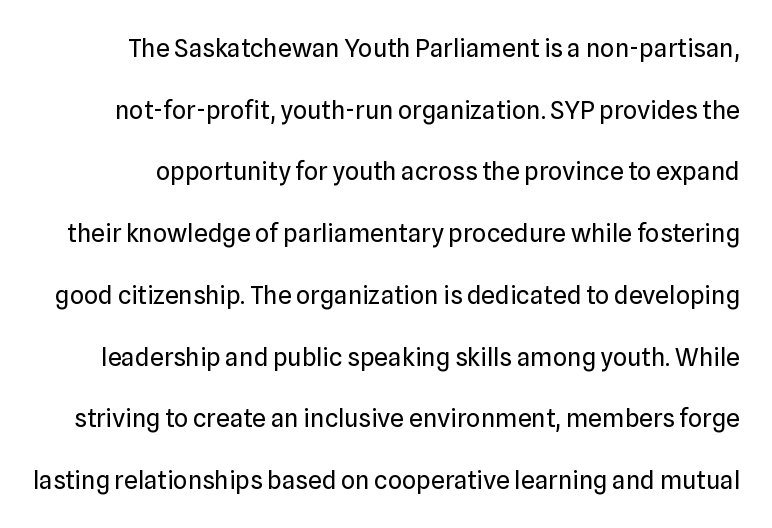
{"italic": "no", "bold": "no", "underline": "no", "line_spacing": "loose", "line_spacing_ratio": 2.47, "letter_spacing": "normal", "letter_spacing_em": 0.0, "glyph_px": 25}
